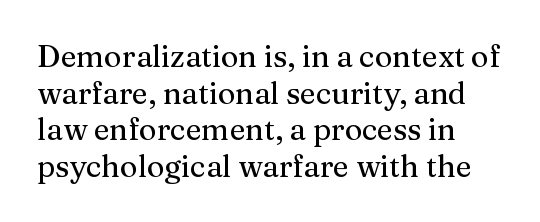
{"serif": "yes", "italic": "no", "width": "normal", "stroke_contrast": "medium", "x_height": "medium", "monospaced": "no", "underline": "no", "align": "left", "line_spacing_ratio": 1.22, "letter_spacing": "normal", "letter_spacing_em": 0.0, "glyph_px": 30}
